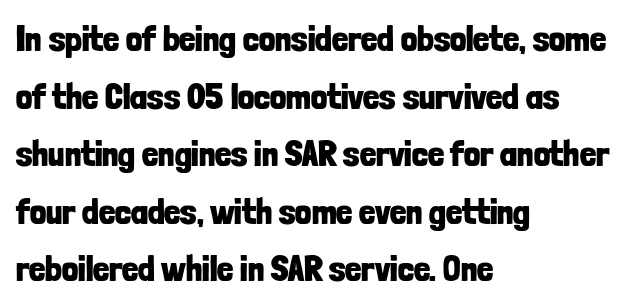
{"serif": "no", "italic": "no", "bold": "yes", "weight": "bold", "width": "condensed", "stroke_contrast": "low", "x_height": "medium", "monospaced": "no", "underline": "no", "align": "left", "line_spacing": "normal", "line_spacing_ratio": 1.6, "letter_spacing": "normal", "letter_spacing_em": 0.0, "glyph_px": 36}
